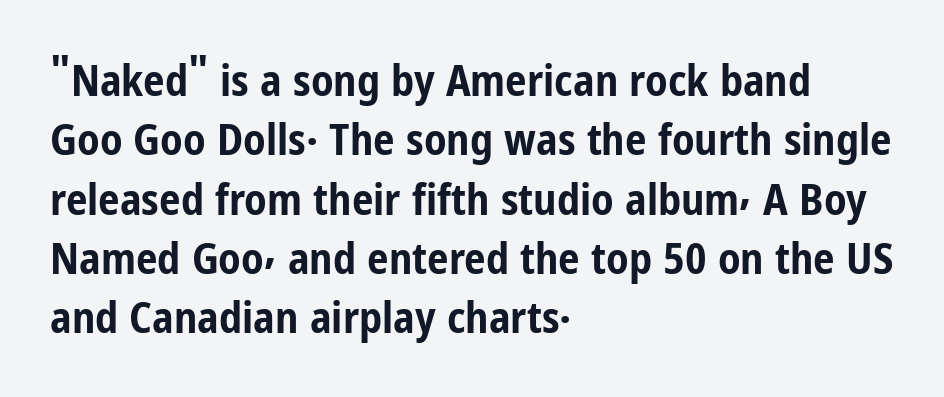
The image shows 43 px bold, condensed sans-serif type, upright; set left-aligned, normal line spacing (1.38x), normal letter spacing, not underlined; low stroke contrast and a medium x-height.
